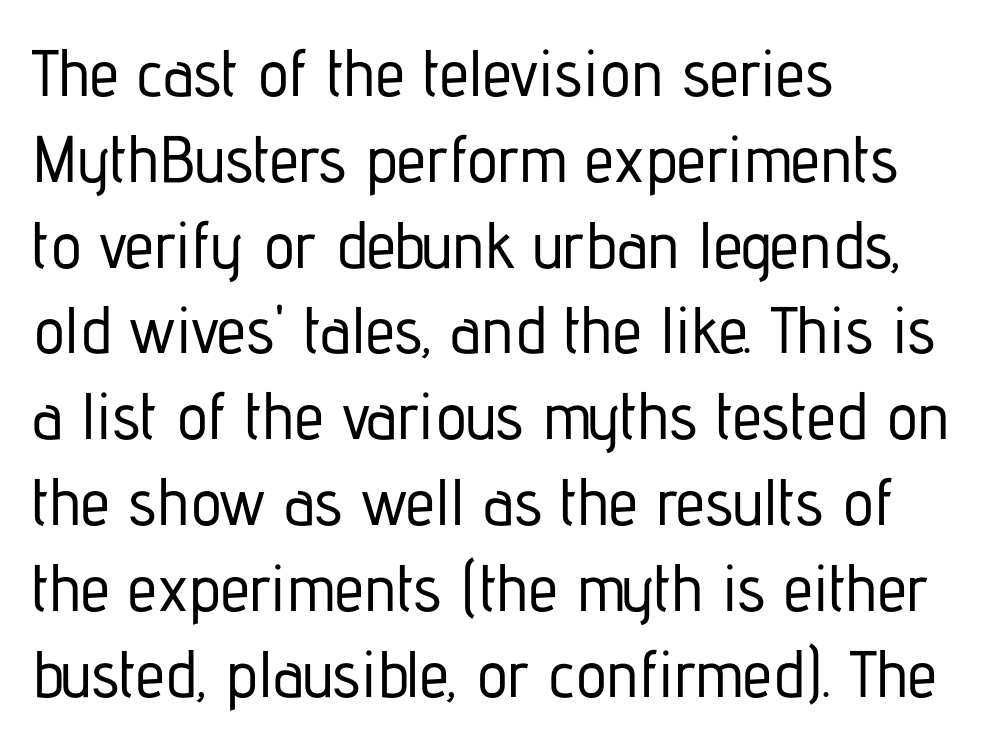
Q: Is the text italic (slanted)? A: No, it is upright.
Q: Is the typeface a serif or a sans-serif typeface? A: Sans-serif.
Q: Is the text underlined? A: No.
Q: How is the paragraph aligned? A: Left-aligned.
Q: Is the spacing between letters normal or unusually wide? A: Normal.
Q: Is the spacing between lines tight, normal or loose? A: Normal.
Q: Width (condensed, normal, or wide)? A: Condensed.
Q: Stroke contrast? A: Low.
Q: x-height? A: Medium.
Q: Monospaced? A: No.
